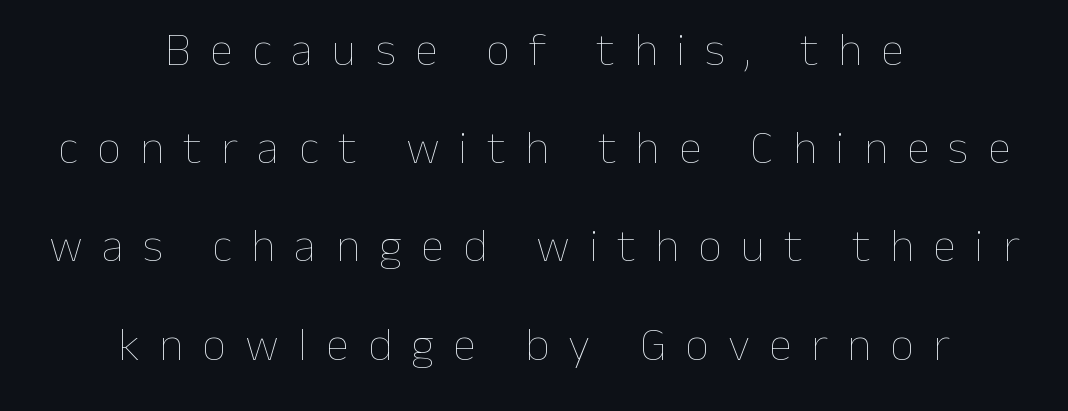
Q: Is the text bold? A: No.
Q: Is the text italic (slanted)? A: No, it is upright.
Q: Is the text underlined? A: No.
Q: How is the paragraph aligned? A: Centered.
Q: Is the spacing between letters normal or unusually wide? A: Unusually wide.
Q: Is the spacing between lines tight, normal or loose? A: Loose.
Q: Width (condensed, normal, or wide)? A: Normal.
Q: Stroke contrast? A: Low.
Q: x-height? A: Medium.
Q: Monospaced? A: No.
